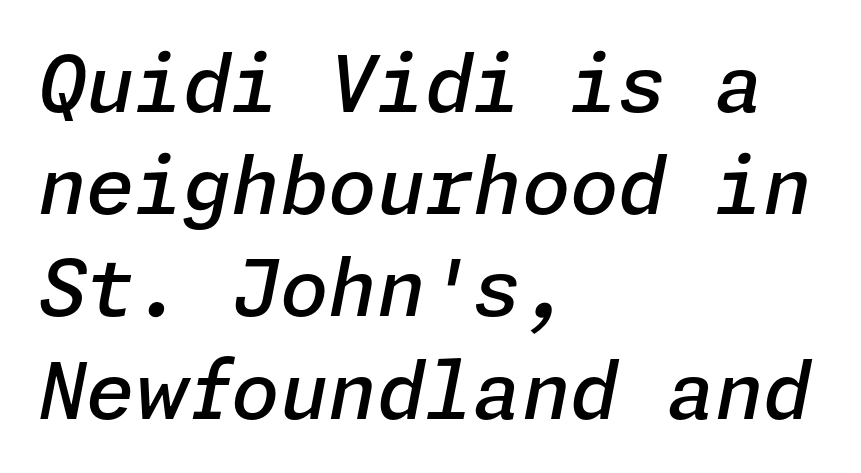
The image shows 78 px semibold type, italic (leaning right); set left-aligned, normal line spacing (1.31x), normal letter spacing, not underlined; low stroke contrast and a medium x-height.
